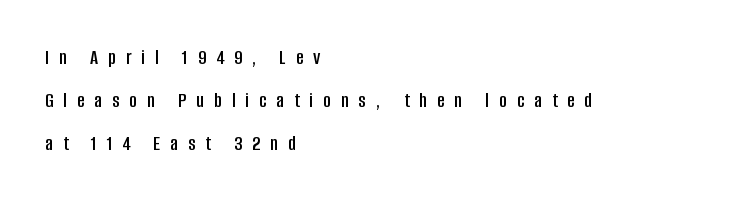
Q: Is the text italic (slanted)? A: No, it is upright.
Q: Is the text underlined? A: No.
Q: How is the paragraph aligned? A: Left-aligned.
Q: Is the spacing between letters normal or unusually wide? A: Unusually wide.
Q: Is the spacing between lines tight, normal or loose? A: Loose.
